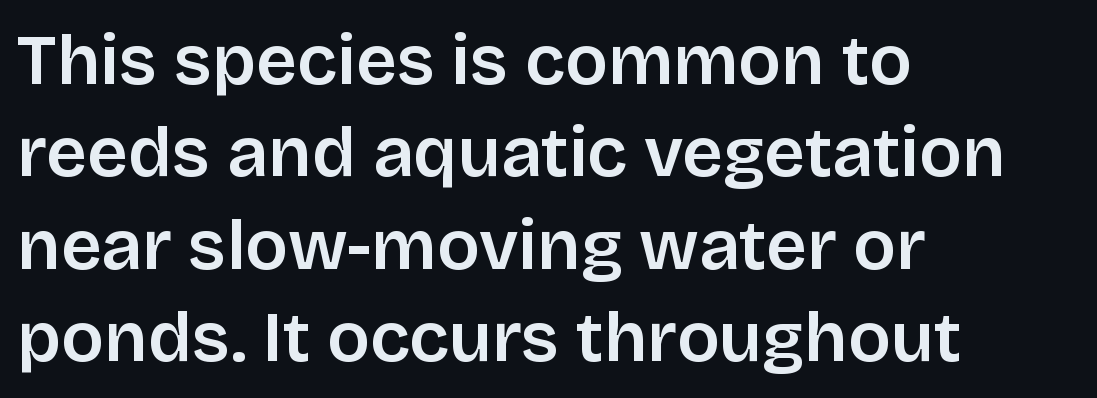
Q: Is the text italic (slanted)? A: No, it is upright.
Q: Is the typeface a serif or a sans-serif typeface? A: Sans-serif.
Q: Is the text underlined? A: No.
Q: How is the paragraph aligned? A: Left-aligned.
Q: Is the spacing between letters normal or unusually wide? A: Normal.
Q: Is the spacing between lines tight, normal or loose? A: Normal.
Q: Width (condensed, normal, or wide)? A: Normal.
Q: Stroke contrast? A: Low.
Q: x-height? A: Large.
Q: Monospaced? A: No.
